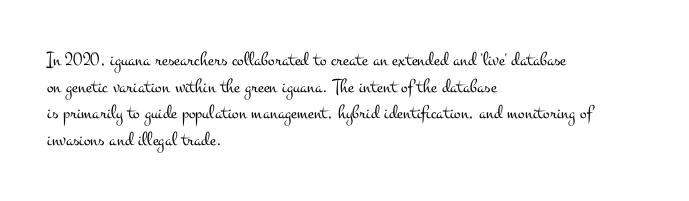
Does the copy run flush right? No — it runs flush left. The block of text has a typical density, with ordinary space between rows. This sample uses plain, unmodified letter spacing. The zone under the glyphs is completely vacant. Stem width sits at or under what a default text font uses.
